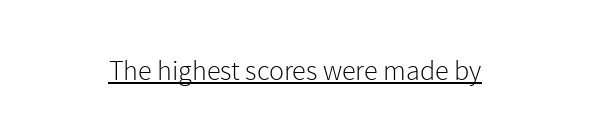
The typeface chosen for these lines omits serifs. Posture: vertical. Character widths vary here, with narrow letters taking less room than wide ones. The type is set solid horizontally, with unmodified tracking.
